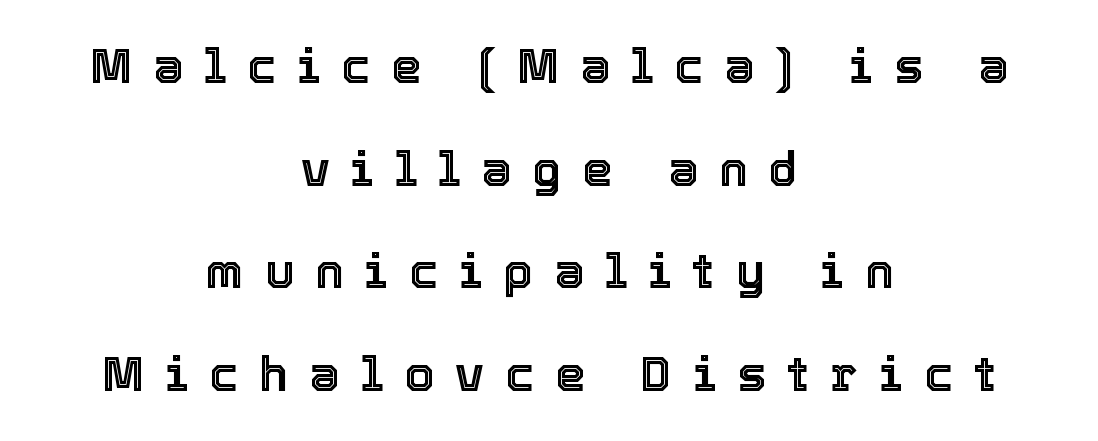
The image shows 48 px text type, upright; set centered, loose line spacing (2.14x), unusually wide letter spacing (+0.44 em), not underlined; a medium x-height.
